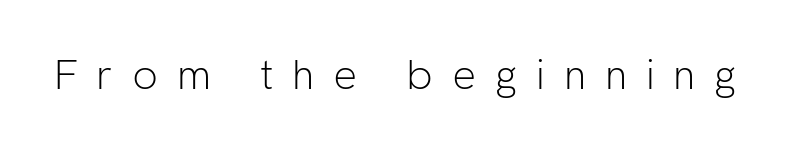
Q: Is the text bold? A: No.
Q: Is the text italic (slanted)? A: No, it is upright.
Q: Is the typeface a serif or a sans-serif typeface? A: Sans-serif.
Q: Is the text underlined? A: No.
Q: Is the spacing between letters normal or unusually wide? A: Unusually wide.
Q: Width (condensed, normal, or wide)? A: Normal.
Q: Stroke contrast? A: Low.
Q: x-height? A: Medium.
Q: Monospaced? A: No.
